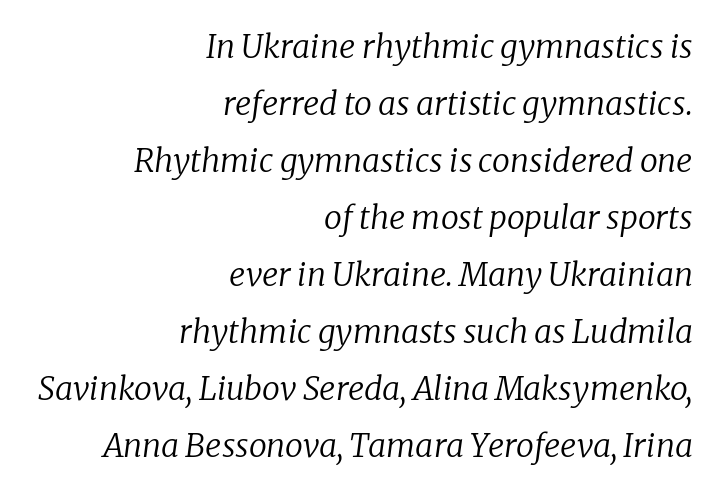
Q: Is the text bold? A: No.
Q: Is the text italic (slanted)? A: Yes, it leans right by about 8 degrees.
Q: Is the typeface a serif or a sans-serif typeface? A: Serif.
Q: Is the text underlined? A: No.
Q: How is the paragraph aligned? A: Right-aligned.
Q: Is the spacing between letters normal or unusually wide? A: Normal.
Q: Width (condensed, normal, or wide)? A: Normal.
Q: Stroke contrast? A: Low.
Q: x-height? A: Medium.
Q: Monospaced? A: No.
